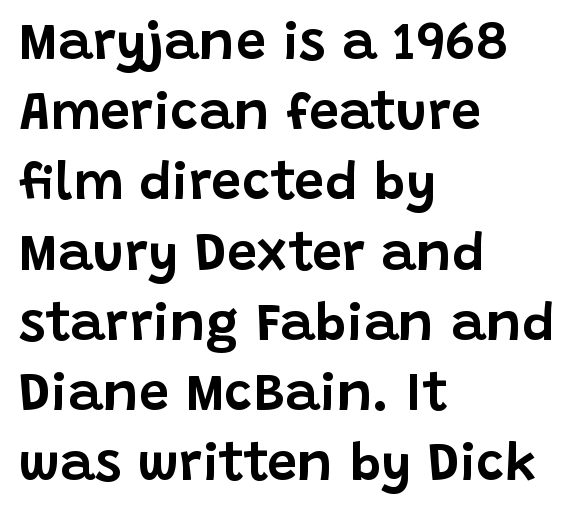
{"serif": "no", "italic": "no", "width": "normal", "stroke_contrast": "low", "x_height": "large", "monospaced": "no", "underline": "no", "align": "left", "line_spacing": "normal", "line_spacing_ratio": 1.3, "letter_spacing": "normal", "letter_spacing_em": 0.0, "glyph_px": 54}
